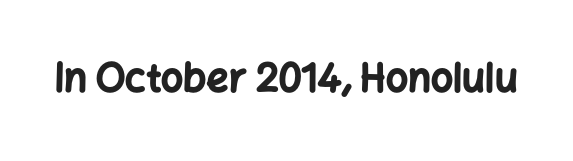
{"serif": "no", "italic": "no", "bold": "yes", "weight": "bold", "width": "normal", "stroke_contrast": "low", "x_height": "medium", "monospaced": "no", "underline": "no", "letter_spacing": "normal", "letter_spacing_em": 0.0, "glyph_px": 39}
